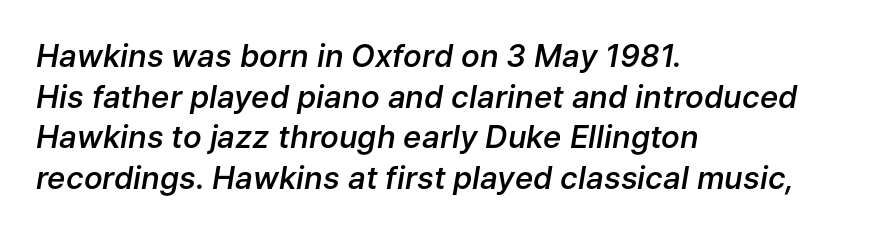
The image shows 31 px semibold type, italic (leaning right); set left-aligned, normal line spacing (1.31x), normal letter spacing, not underlined; low stroke contrast and a medium x-height.
